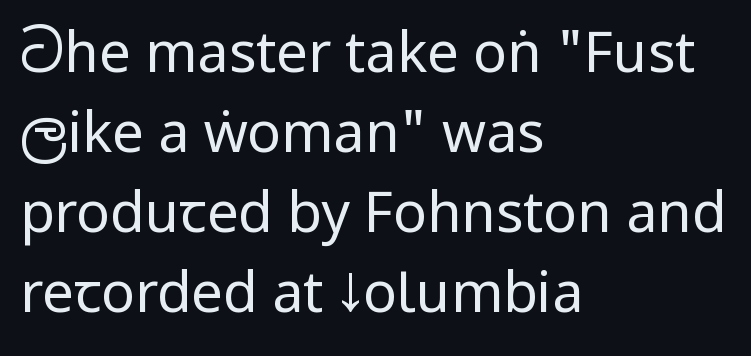
Q: Is the text bold? A: No.
Q: Is the text italic (slanted)? A: No, it is upright.
Q: Is the typeface a serif or a sans-serif typeface? A: Sans-serif.
Q: Is the text underlined? A: No.
Q: How is the paragraph aligned? A: Left-aligned.
Q: Is the spacing between letters normal or unusually wide? A: Normal.
Q: Is the spacing between lines tight, normal or loose? A: Normal.
Q: Width (condensed, normal, or wide)? A: Condensed.
Q: Stroke contrast? A: Low.
Q: x-height? A: Large.
Q: Monospaced? A: No.
